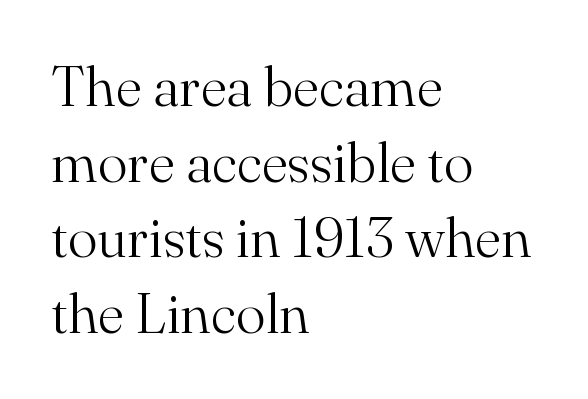
{"serif": "yes", "italic": "no", "bold": "no", "weight": "light", "width": "normal", "stroke_contrast": "medium", "x_height": "small", "monospaced": "no", "underline": "no", "align": "left", "line_spacing": "normal", "line_spacing_ratio": 1.35, "letter_spacing": "normal", "letter_spacing_em": 0.0, "glyph_px": 56}
